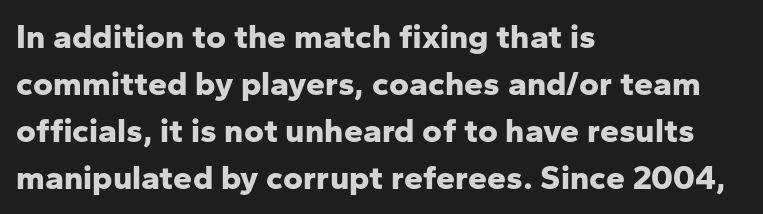
The image shows 34 px bold sans-serif type, upright; set left-aligned, normal line spacing (1.38x), normal letter spacing, not underlined; low stroke contrast and a medium x-height.
